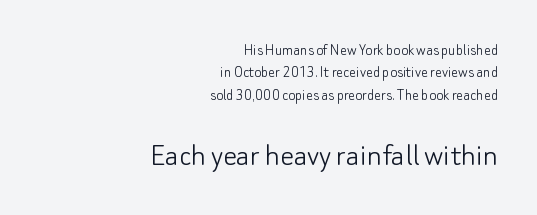
Q: Is the text bold? A: No.
Q: Is the text italic (slanted)? A: No, it is upright.
Q: Is the typeface a serif or a sans-serif typeface? A: Sans-serif.
Q: Is the text underlined? A: No.
Q: How is the paragraph aligned? A: Right-aligned.
Q: Is the spacing between letters normal or unusually wide? A: Normal.
Q: Is the spacing between lines tight, normal or loose? A: Normal.
Q: Which block of text is set in a larger size, the first (top) or the second (bottom)? A: The second (bottom) one.
Q: Width (condensed, normal, or wide)? A: Normal.
Q: Stroke contrast? A: Low.
Q: x-height? A: Small.
Q: Monospaced? A: No.
